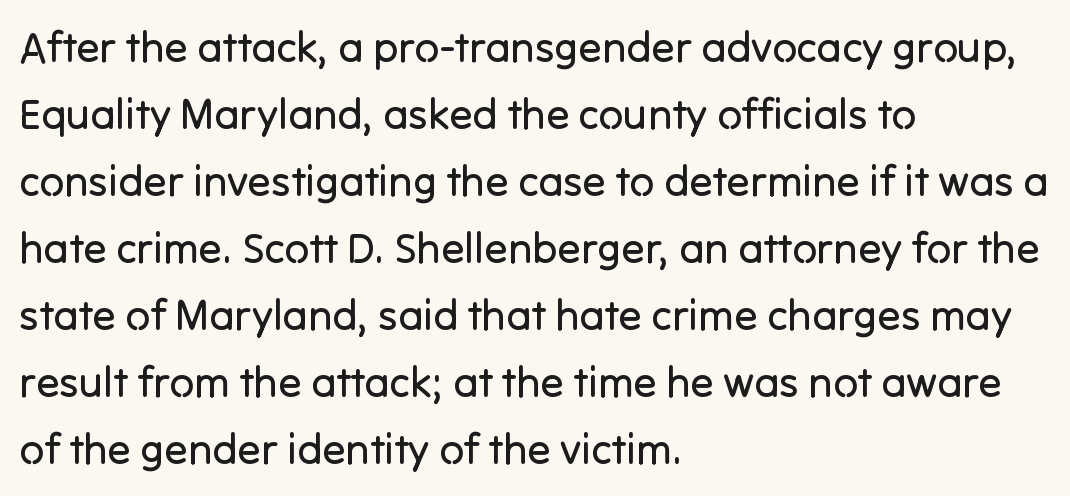
{"serif": "no", "italic": "no", "bold": "no", "weight": "regular", "width": "normal", "stroke_contrast": "low", "x_height": "medium", "monospaced": "no", "underline": "no", "align": "left", "line_spacing": "normal", "line_spacing_ratio": 1.56, "letter_spacing": "normal", "letter_spacing_em": 0.0, "glyph_px": 43}
